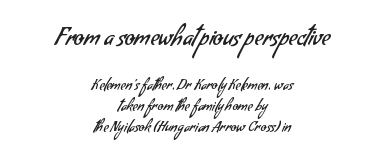
The image shows 23 px text type; set centered, normal line spacing (1.51x), normal letter spacing, not underlined; the first (top) block is 1.64x larger.
